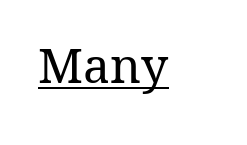
{"italic": "no", "bold": "no", "weight": "regular", "width": "normal", "stroke_contrast": "medium", "x_height": "medium", "monospaced": "no", "underline": "yes", "letter_spacing": "normal", "letter_spacing_em": 0.0, "glyph_px": 48}
